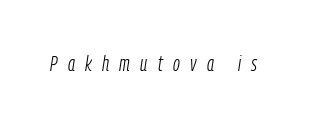
This is not heavy type; no bold has been used. Underline: absent. The line texture is sparse and dotted thanks to wide tracking. Italic: yes, the glyphs are oblique.
